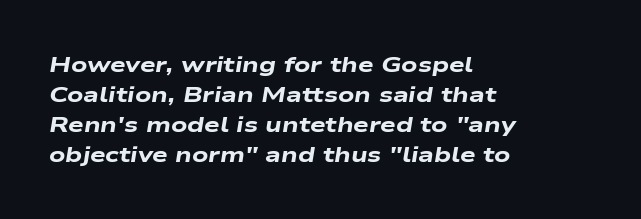
The image shows 22 px bold type, italic (leaning right); set left-aligned, normal line spacing (1.36x), normal letter spacing, not underlined.
